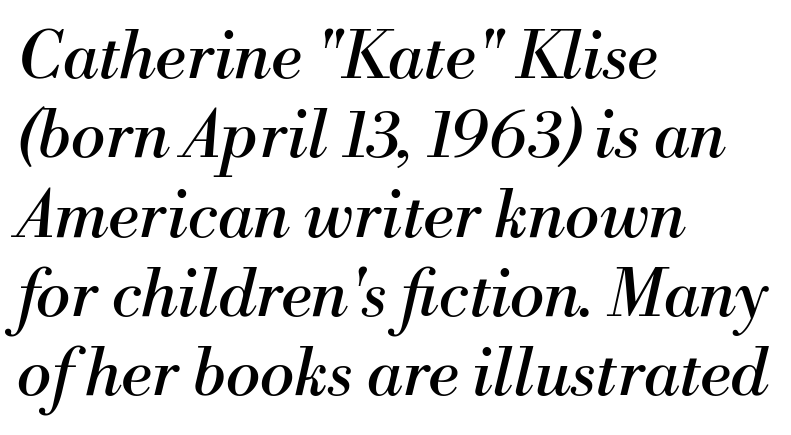
{"serif": "yes", "italic": "yes", "lean": "right", "slant_degrees": 13, "bold": "no", "weight": "regular", "width": "normal", "stroke_contrast": "medium", "x_height": "small", "monospaced": "no", "underline": "no", "align": "left", "line_spacing_ratio": 1.22, "letter_spacing": "normal", "letter_spacing_em": 0.0, "glyph_px": 65}
